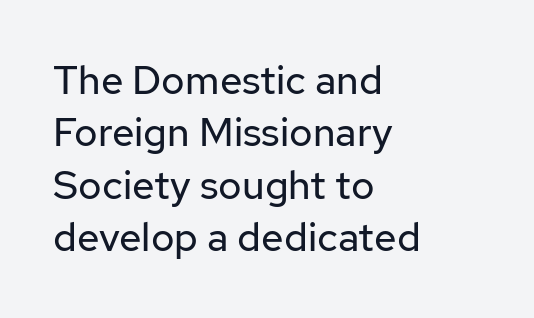
In terms of leading, this rendering sits right in the middle. This sample has the flowing, uneven cadence of proportional lettering. I'd call this a sans setting — the letters go barefoot. No chunkiness to these letters — they're not bold. Teacher's note: observe the even left margin — that is flush-left alignment.
